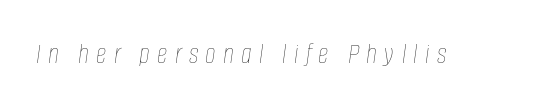
Tracking here is generous; glyphs stand well apart from one another. The font sits on the lighter half of the weight spectrum, regular included. Descenders are the only things crossing below the line. The passage shown is typed in a proportional face where columns would drift.
